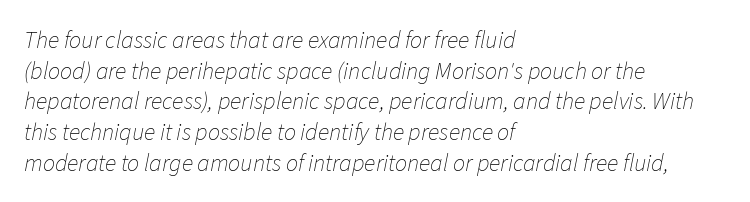
Does the lettering tilt? It does — this is italic. Compared with a typical body face, this is equally light or lighter still. Between one letter and the next there's only the usual sliver of space. What's the leading like? Ordinary, nothing unusual. Does the copy run flush right? No — it runs flush left. Check under the words: just untouched page.
